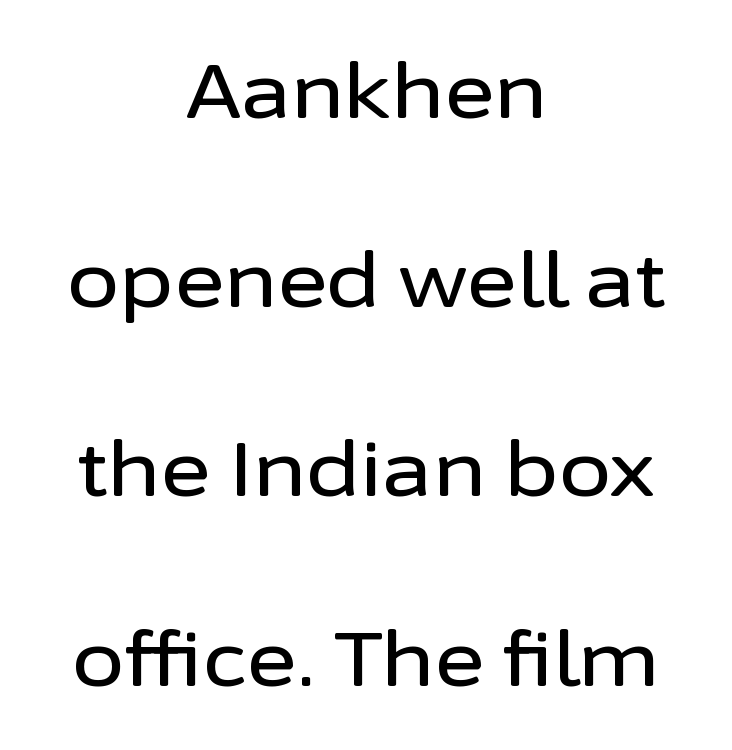
Q: Is the text italic (slanted)? A: No, it is upright.
Q: Is the typeface a serif or a sans-serif typeface? A: Sans-serif.
Q: Is the text underlined? A: No.
Q: How is the paragraph aligned? A: Centered.
Q: Is the spacing between letters normal or unusually wide? A: Normal.
Q: Is the spacing between lines tight, normal or loose? A: Loose.
Q: Width (condensed, normal, or wide)? A: Normal.
Q: Stroke contrast? A: Low.
Q: x-height? A: Medium.
Q: Monospaced? A: No.
